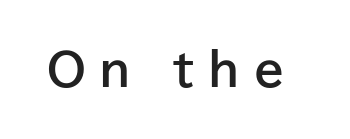
Weight check: bold — yes, fully. The glyphs are unaccompanied by any horizontal stroke below them. Characters follow at a spacing far wider than the type designer built in. These lines are rendered in a variable-pitch font. Regarding serifs, this sample does without them.
